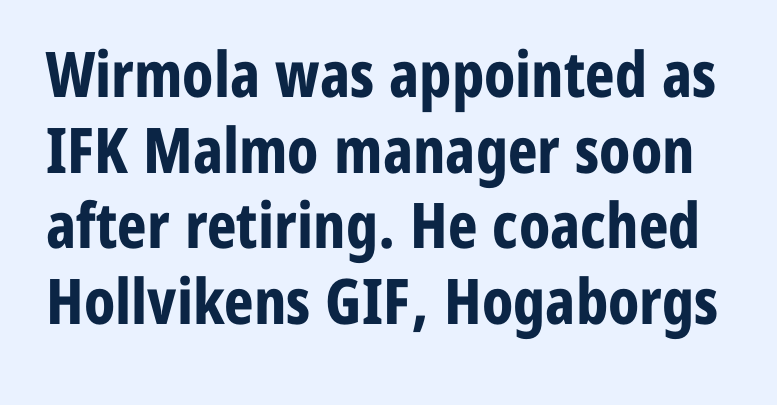
The image shows 63 px bold, condensed sans-serif type, upright; set line spacing 1.2x, normal letter spacing, not underlined; low stroke contrast and a medium x-height.
